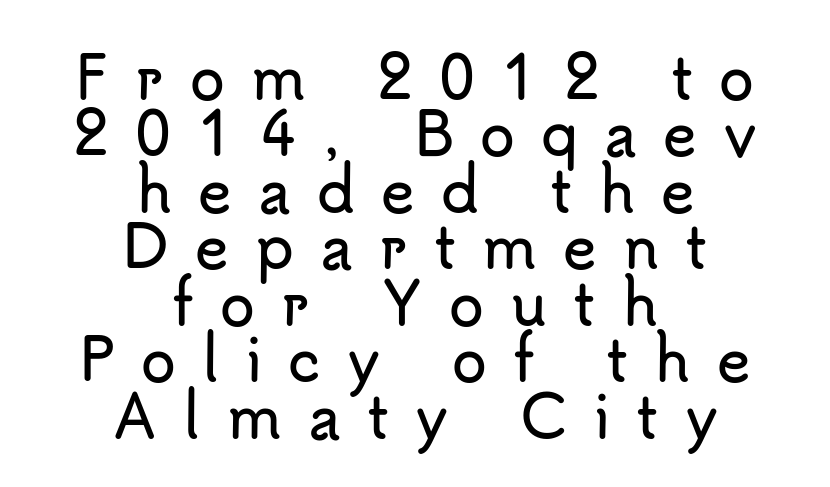
{"serif": "no", "italic": "no", "width": "normal", "stroke_contrast": "low", "x_height": "small", "monospaced": "no", "underline": "no", "align": "center", "line_spacing": "tight", "line_spacing_ratio": 0.99, "letter_spacing": "wide", "letter_spacing_em": 0.46, "glyph_px": 57}
